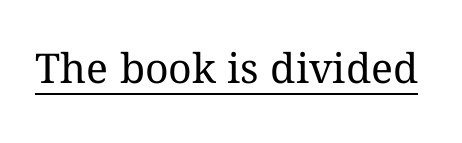
The image shows 41 px regular-weight type, upright; set normal letter spacing, underlined; medium stroke contrast and a medium x-height.
